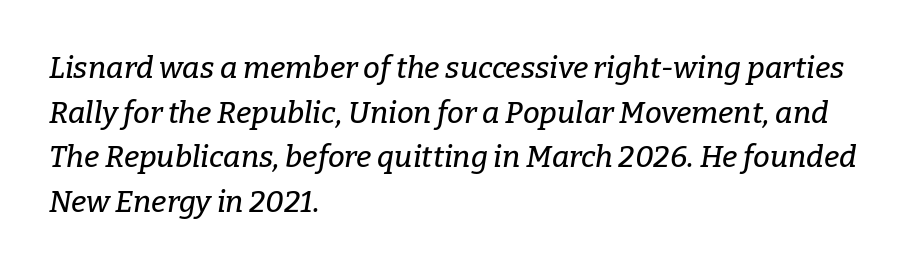
The specimen reads as italic at a glance. Notice how the passage keeps a crisp vertical edge on the left only. Proportional: the letters do not fall into vertical columns. No extra tracking has been applied to these lines. Evenly set lines give the paragraph a standard silhouette.
